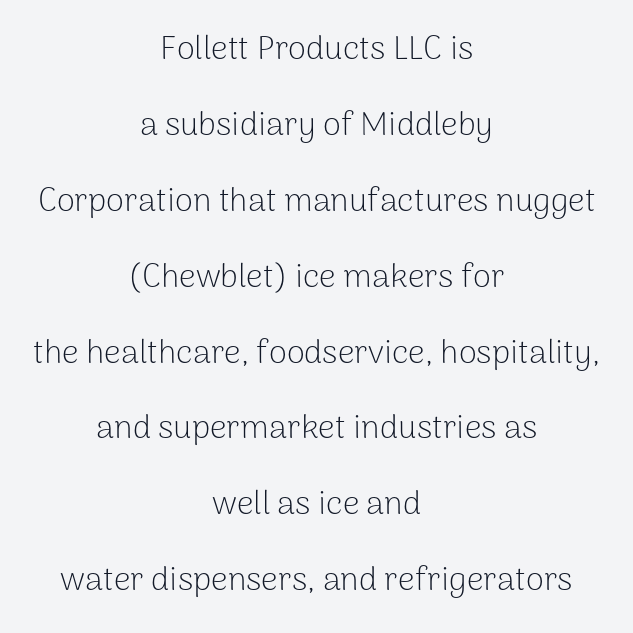
{"serif": "no", "italic": "no", "bold": "no", "weight": "light", "width": "normal", "stroke_contrast": "low", "x_height": "medium", "monospaced": "no", "underline": "no", "align": "center", "line_spacing": "loose", "line_spacing_ratio": 2.3, "letter_spacing": "normal", "letter_spacing_em": 0.0, "glyph_px": 33}
